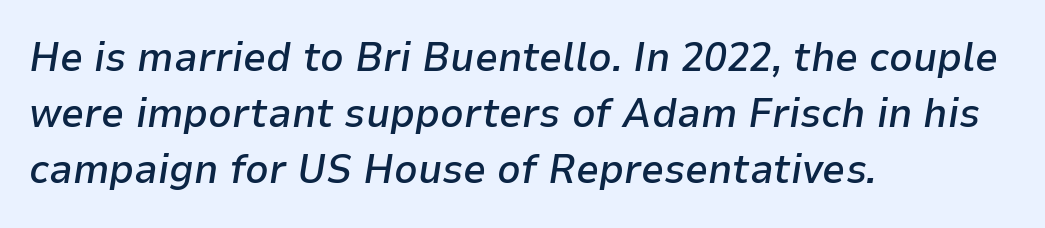
The image shows 41 px semibold type, italic (leaning right); set left-aligned, normal line spacing (1.37x), normal letter spacing, not underlined; low stroke contrast and a medium x-height.
